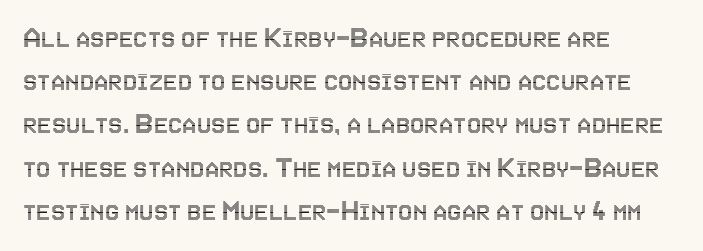
The area under the type is left untouched. Does the lettering tilt? It doesn't — this is upright. Vertically, the passage feels balanced, rows spaced as you'd expect. In CSS terms this would be text-align: left. There is no visible air inserted between adjacent glyphs.
